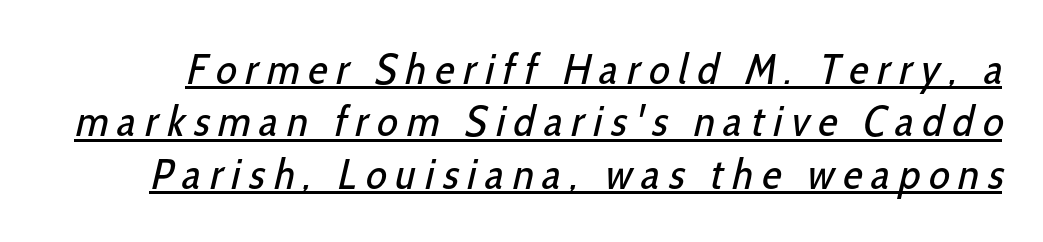
The image shows 43 px regular-weight, condensed sans-serif type; set line spacing 1.22x, unusually wide letter spacing (+0.21 em), underlined; low stroke contrast and a medium x-height.
